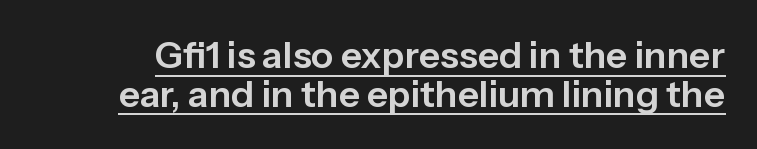
{"serif": "no", "italic": "no", "width": "normal", "stroke_contrast": "low", "x_height": "medium", "monospaced": "no", "underline": "yes", "line_spacing": "tight", "line_spacing_ratio": 1.05, "letter_spacing": "normal", "letter_spacing_em": 0.0, "glyph_px": 37}
